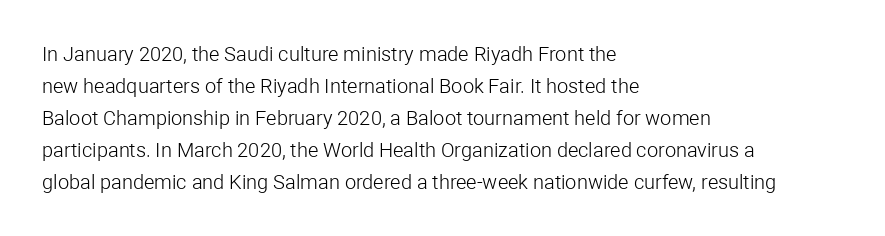
{"italic": "no", "bold": "no", "underline": "no", "align": "left", "line_spacing": "normal", "line_spacing_ratio": 1.6, "letter_spacing": "normal", "letter_spacing_em": 0.0, "glyph_px": 20}
